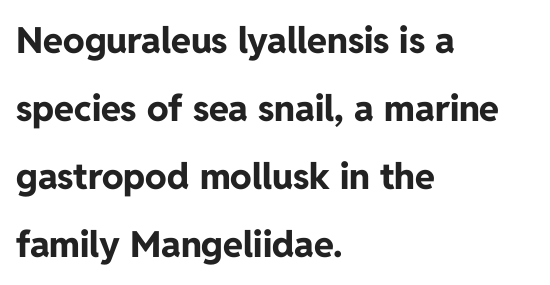
The image shows 36 px bold sans-serif type, upright; set left-aligned, line spacing 1.89x, normal letter spacing, not underlined; low stroke contrast and a medium x-height.
